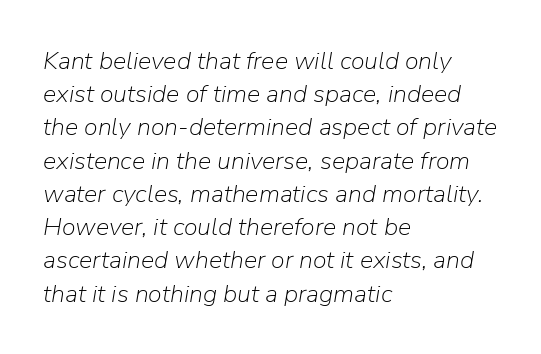
{"italic": "yes", "lean": "right", "slant_degrees": 9, "bold": "no", "underline": "no", "align": "left", "line_spacing": "normal", "line_spacing_ratio": 1.33, "letter_spacing": "normal", "letter_spacing_em": 0.0, "glyph_px": 25}
